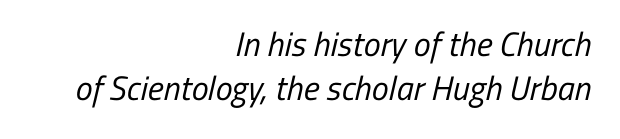
Check the space under the baseline: it is left empty. The compositor pushed each line to the right boundary. The letters carry no serifs — their stems end cleanly without finishing strokes. Normally led — the rows are evenly, conventionally spaced. Nothing heavy about these letters — not bold at all.
